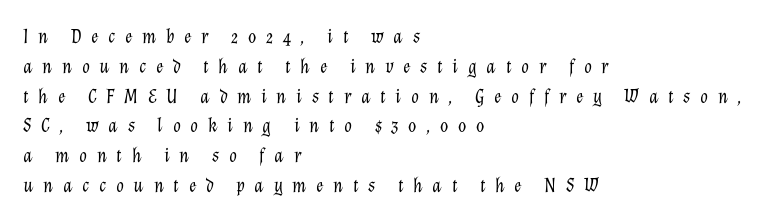
Bold? No — there's no thickening of the strokes. Observe the lean: these are italic letterforms. These lines are set flush left with a ragged right edge. Underlining? Definitely not there. Compared with typical paragraphs, the rows here are spaced about the same. A typesetter would call this heavily tracked-out type.
